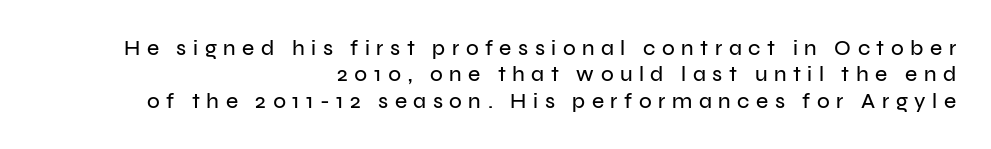
Someone cranked the tracking dial way up on this one. This block has exactly the height ordinary leading produces. The font's upright variant was chosen for this text. Where is the straight margin? On the right.
